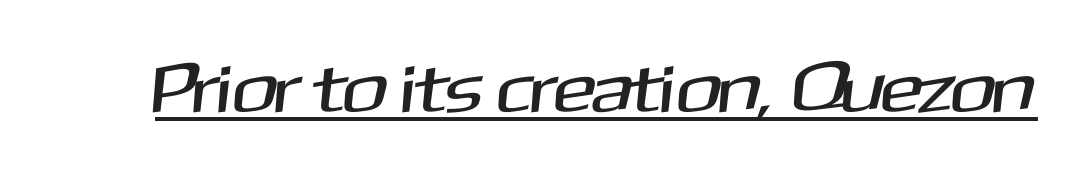
The passage shown is underscored from start to finish. Serif or sans? Sans — the stroke terminals are bare. Characters follow at the spacing the type designer built in. The passage shown is typed in a proportional face where columns would drift.
